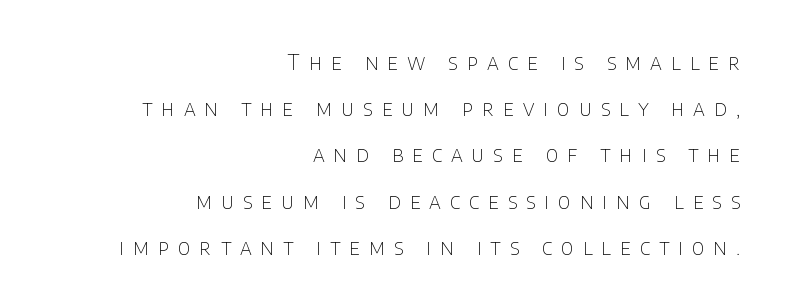
{"italic": "no", "bold": "no", "underline": "no", "align": "right", "line_spacing": "loose", "line_spacing_ratio": 2.2, "letter_spacing": "wide", "letter_spacing_em": 0.43, "glyph_px": 21}
